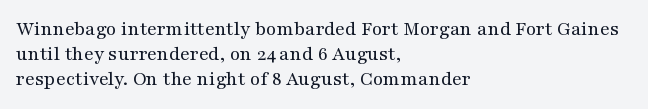
The letterforms sit shoulder to shoulder at normal distance. Typeset ragged right — the left edge is the straight one. The lettering holds an erect, upright posture throughout. Vertical stems look standard width or narrower in stroke. Beneath every word, the page is bare.
